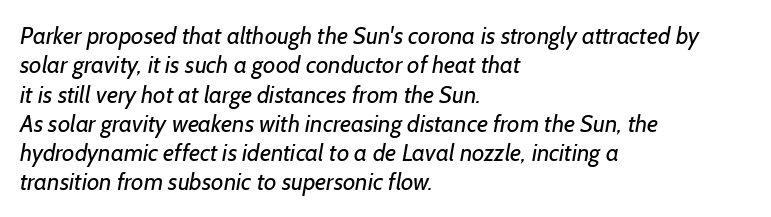
The image shows 24 px text type; set left-aligned, line spacing 1.22x, normal letter spacing, not underlined.
